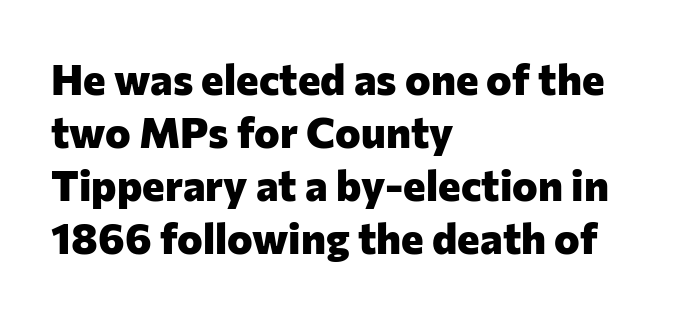
Q: Is the text bold? A: Yes.
Q: Is the text italic (slanted)? A: No, it is upright.
Q: Is the typeface a serif or a sans-serif typeface? A: Sans-serif.
Q: Is the text underlined? A: No.
Q: How is the paragraph aligned? A: Left-aligned.
Q: Is the spacing between letters normal or unusually wide? A: Normal.
Q: Width (condensed, normal, or wide)? A: Normal.
Q: Stroke contrast? A: Low.
Q: x-height? A: Medium.
Q: Monospaced? A: No.
